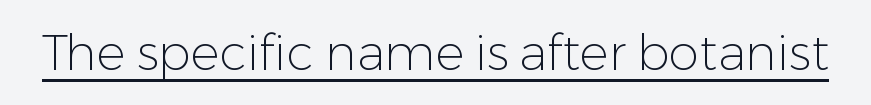
You could not count columns in this text — the font is proportionally spaced. No extra tracking has been applied to these lines. Unlike a traditional serif, this face leaves its strokes unadorned. Posture: straight, roman, zero tilt. Each stroke keeps to a modest, everyday thickness or less. This rendering features underlined lettering.
